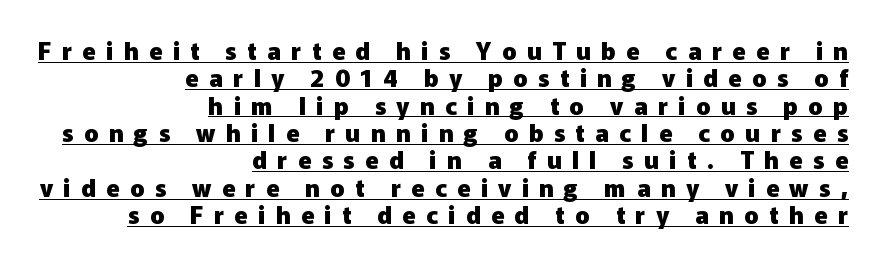
This is the regular roman posture of the typeface. Characters follow at a spacing far wider than the type designer built in. This sample trades vertical openness for compactness between lines. The paragraph shown leans on its right margin. Does the weight exceed regular? Yes, all the way to bold. Underline: present.
